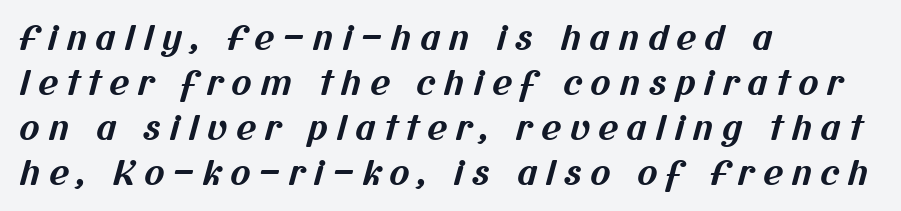
{"serif": "no", "bold": "yes", "weight": "bold", "width": "normal", "stroke_contrast": "medium", "x_height": "medium", "monospaced": "no", "underline": "no", "align": "left", "line_spacing": "normal", "line_spacing_ratio": 1.32, "letter_spacing": "wide", "letter_spacing_em": 0.25, "glyph_px": 34}
